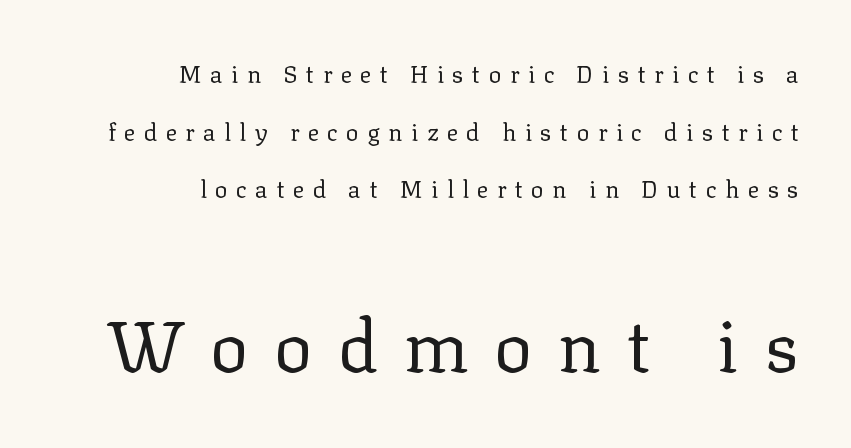
Q: Is the text bold? A: No.
Q: Is the text italic (slanted)? A: No, it is upright.
Q: Is the typeface a serif or a sans-serif typeface? A: Serif.
Q: Is the text underlined? A: No.
Q: How is the paragraph aligned? A: Right-aligned.
Q: Is the spacing between letters normal or unusually wide? A: Unusually wide.
Q: Is the spacing between lines tight, normal or loose? A: Loose.
Q: Which block of text is set in a larger size, the first (top) or the second (bottom)? A: The second (bottom) one.
Q: Width (condensed, normal, or wide)? A: Normal.
Q: Stroke contrast? A: Low.
Q: x-height? A: Medium.
Q: Monospaced? A: No.
